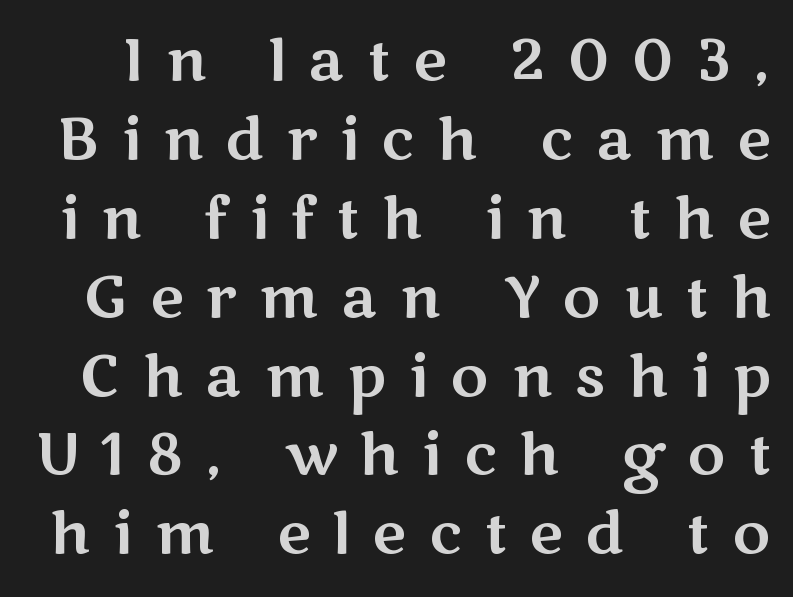
Q: Is the text italic (slanted)? A: No, it is upright.
Q: Is the typeface a serif or a sans-serif typeface? A: Sans-serif.
Q: Is the text underlined? A: No.
Q: Is the spacing between letters normal or unusually wide? A: Unusually wide.
Q: Is the spacing between lines tight, normal or loose? A: Normal.
Q: Width (condensed, normal, or wide)? A: Wide.
Q: Stroke contrast? A: Medium.
Q: x-height? A: Medium.
Q: Monospaced? A: No.
